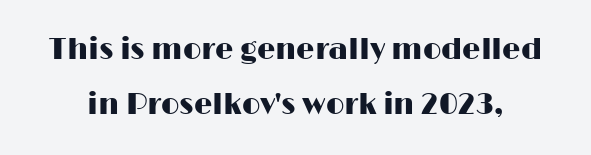
Q: Is the text italic (slanted)? A: No, it is upright.
Q: Is the typeface a serif or a sans-serif typeface? A: Sans-serif.
Q: Is the text underlined? A: No.
Q: Is the spacing between letters normal or unusually wide? A: Normal.
Q: Width (condensed, normal, or wide)? A: Wide.
Q: Stroke contrast? A: High.
Q: x-height? A: Medium.
Q: Monospaced? A: No.
